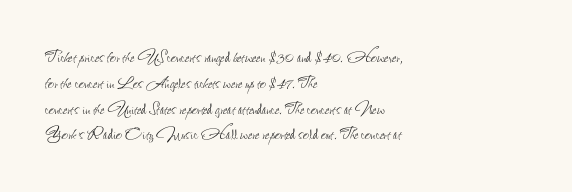
Visually the block forms a straight wall on the left and a jagged coastline on the right. This sample uses plain, unmodified letter spacing. The face looks like a standard text weight, possibly lighter. Check under the words: just untouched page.
